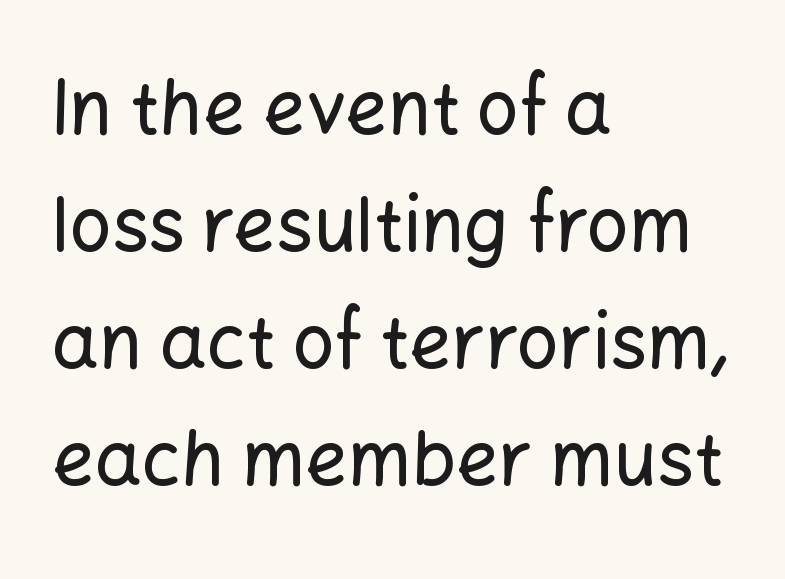
Q: Is the text italic (slanted)? A: No, it is upright.
Q: Is the typeface a serif or a sans-serif typeface? A: Sans-serif.
Q: Is the text underlined? A: No.
Q: How is the paragraph aligned? A: Left-aligned.
Q: Is the spacing between letters normal or unusually wide? A: Normal.
Q: Is the spacing between lines tight, normal or loose? A: Normal.
Q: Width (condensed, normal, or wide)? A: Normal.
Q: Stroke contrast? A: Low.
Q: x-height? A: Medium.
Q: Monospaced? A: No.
